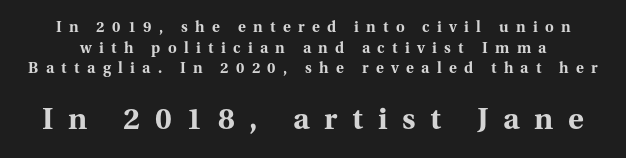
Looks like regular typesetting: each glyph gets only the width it needs. Italic? Not at all — the glyphs are vertical. Unlike a clean sans, this face finishes its strokes with serifs. Note: smaller setting up top, larger setting below. Does the weight exceed regular? Yes, all the way to bold.
